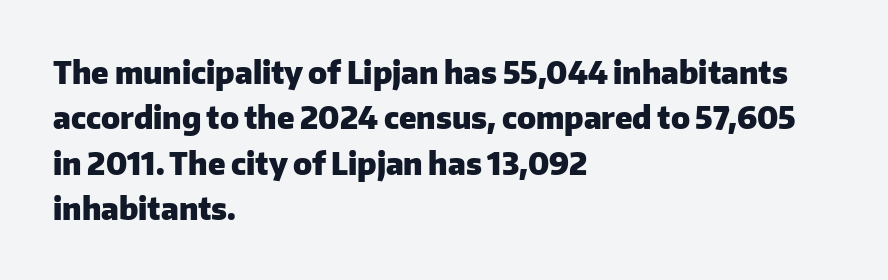
The image shows 30 px heavy sans-serif type, upright; set left-aligned, normal line spacing (1.51x), normal letter spacing, not underlined; low stroke contrast and a medium x-height.
